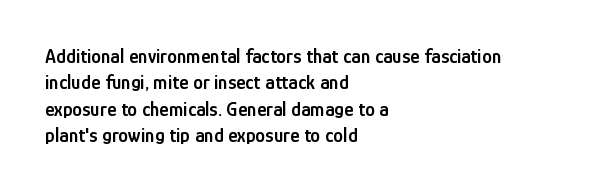
Beneath every word, the page is bare. Upright lettering throughout. Teacher's note: observe the even left margin — that is flush-left alignment. Caption: standard tracking, unaltered. A fair bit of extra ink — the face is semibold, not bold.
